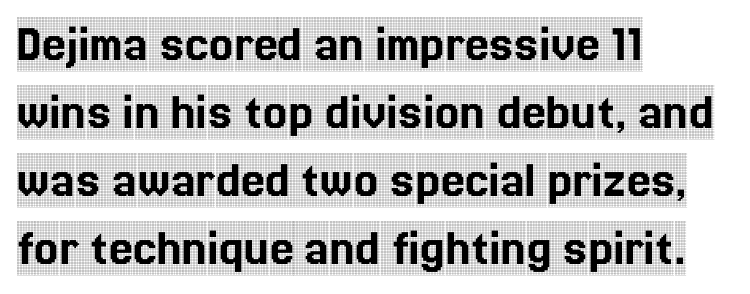
The typeface chosen for these lines features serifs. Note the varied advance widths — an 'i' is clearly narrower than an 'm'. Short note: letters normally spaced. Is there much room between lines? A standard amount, neither cramped nor airy. Quick note: not italic, upright.
